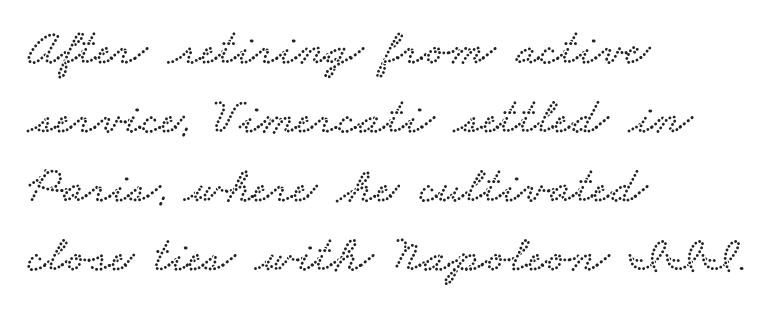
{"serif": "yes", "width": "wide", "stroke_contrast": "low", "x_height": "small", "monospaced": "no", "underline": "no", "align": "left", "line_spacing": "normal", "line_spacing_ratio": 1.35, "letter_spacing": "normal", "letter_spacing_em": 0.0, "glyph_px": 51}
